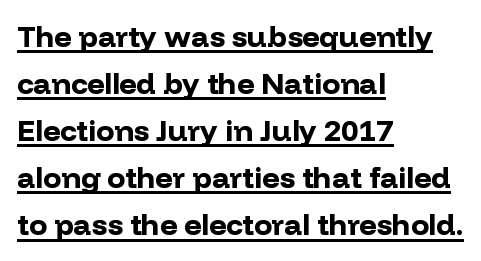
Q: Is the text bold? A: Yes.
Q: Is the text italic (slanted)? A: No, it is upright.
Q: Is the typeface a serif or a sans-serif typeface? A: Sans-serif.
Q: Is the text underlined? A: Yes.
Q: How is the paragraph aligned? A: Left-aligned.
Q: Is the spacing between letters normal or unusually wide? A: Normal.
Q: Is the spacing between lines tight, normal or loose? A: Normal.
Q: Width (condensed, normal, or wide)? A: Normal.
Q: Stroke contrast? A: Low.
Q: x-height? A: Medium.
Q: Monospaced? A: No.
